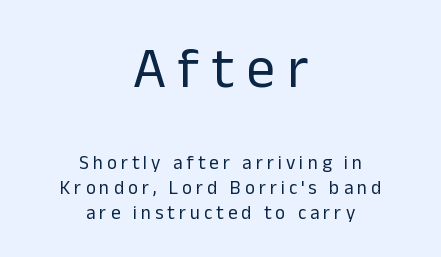
Q: Is the text bold? A: No.
Q: Is the text italic (slanted)? A: No, it is upright.
Q: Is the typeface a serif or a sans-serif typeface? A: Sans-serif.
Q: Is the text underlined? A: No.
Q: How is the paragraph aligned? A: Centered.
Q: Is the spacing between letters normal or unusually wide? A: Unusually wide.
Q: Is the spacing between lines tight, normal or loose? A: Normal.
Q: Which block of text is set in a larger size, the first (top) or the second (bottom)? A: The first (top) one.
Q: Width (condensed, normal, or wide)? A: Normal.
Q: Stroke contrast? A: Low.
Q: x-height? A: Medium.
Q: Monospaced? A: No.
